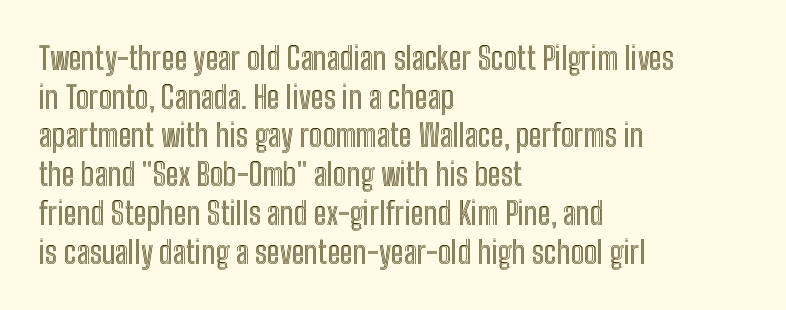
The image shows 31 px condensed type, upright; set left-aligned, normal line spacing (1.25x), normal letter spacing, not underlined; a medium x-height.
